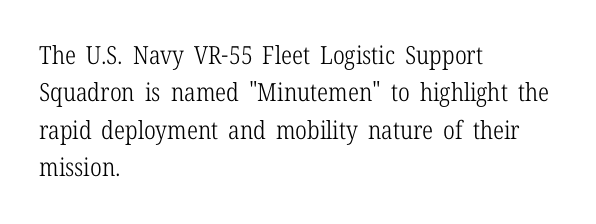
Q: Is the text bold? A: No.
Q: Is the text italic (slanted)? A: No, it is upright.
Q: Is the text underlined? A: No.
Q: How is the paragraph aligned? A: Left-aligned.
Q: Is the spacing between letters normal or unusually wide? A: Normal.
Q: Is the spacing between lines tight, normal or loose? A: Normal.
